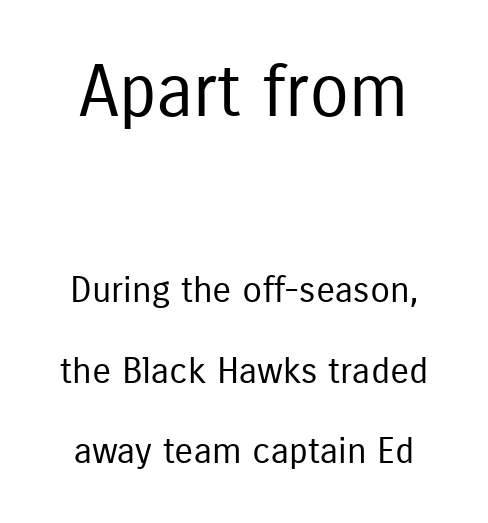
The image shows 72 px regular-weight, condensed sans-serif type, upright; set loose line spacing (2.24x), normal letter spacing, not underlined; the first (top) block is 2.0x larger; low stroke contrast and a medium x-height.
